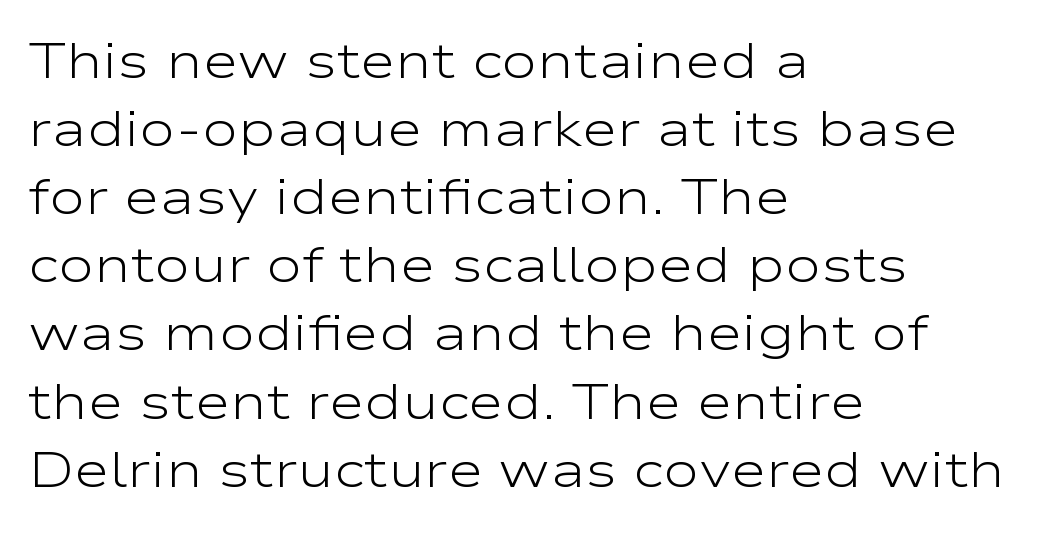
{"serif": "no", "italic": "no", "bold": "no", "weight": "light", "width": "wide", "stroke_contrast": "low", "x_height": "medium", "monospaced": "no", "underline": "no", "align": "left", "line_spacing": "normal", "line_spacing_ratio": 1.39, "letter_spacing": "normal", "letter_spacing_em": 0.0, "glyph_px": 49}
